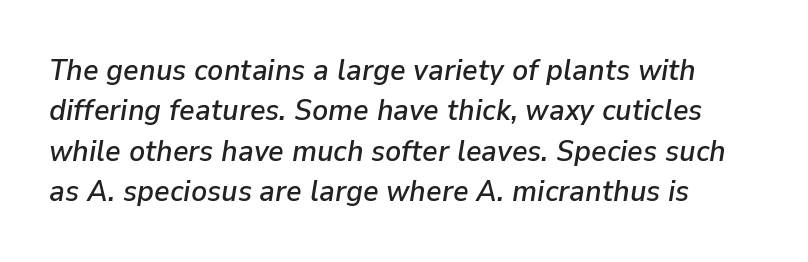
Q: Is the text italic (slanted)? A: Yes, it leans right by about 9 degrees.
Q: Is the text underlined? A: No.
Q: Is the spacing between letters normal or unusually wide? A: Normal.
Q: Is the spacing between lines tight, normal or loose? A: Normal.
Q: Width (condensed, normal, or wide)? A: Normal.
Q: Stroke contrast? A: Low.
Q: x-height? A: Medium.
Q: Monospaced? A: No.
